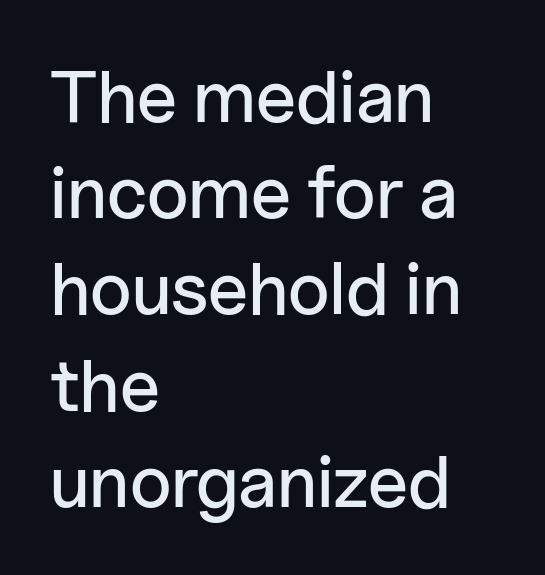
The image shows 74 px sans-serif type, upright; set left-aligned, normal line spacing (1.3x), normal letter spacing, not underlined; low stroke contrast and a medium x-height.
